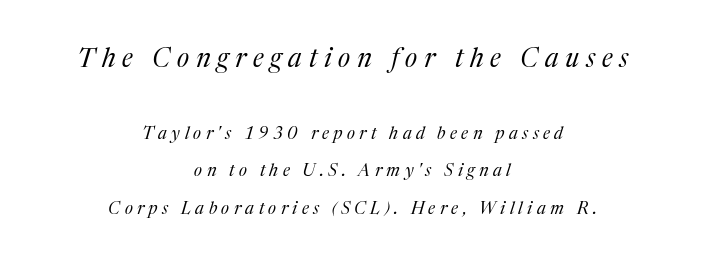
The image shows 26 px text type, italic (leaning right); set centered, loose line spacing (2.2x), unusually wide letter spacing (+0.26 em), not underlined; the first (top) block is 1.53x larger.
